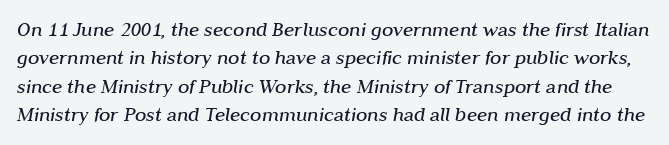
{"italic": "yes", "lean": "right", "slant_degrees": 10, "bold": "no", "underline": "no", "line_spacing": "normal", "line_spacing_ratio": 1.35, "letter_spacing": "normal", "letter_spacing_em": 0.0, "glyph_px": 21}
